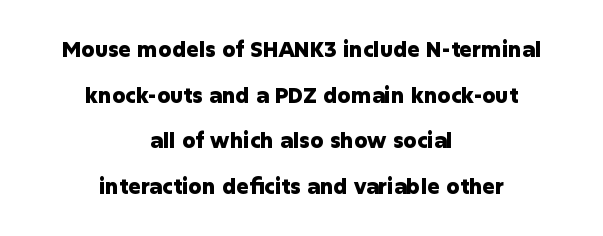
Line spacing here is loose. One-word summary of the alignment: center. Unmarked baselines from the first word to the last. A dark, heavy texture on the line: the type is bold. A typesetter would mark this as roman, not italic. The horizontal fit of the characters is conventional and even.
